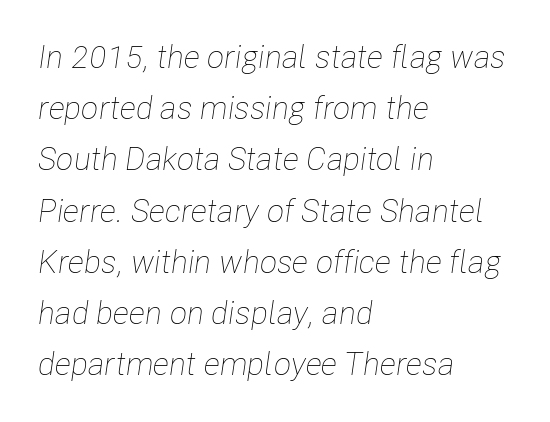
Q: Is the text bold? A: No.
Q: Is the text italic (slanted)? A: Yes, it leans right by about 8 degrees.
Q: Is the text underlined? A: No.
Q: How is the paragraph aligned? A: Left-aligned.
Q: Is the spacing between letters normal or unusually wide? A: Normal.
Q: Is the spacing between lines tight, normal or loose? A: Normal.
Q: Width (condensed, normal, or wide)? A: Condensed.
Q: Stroke contrast? A: Low.
Q: x-height? A: Medium.
Q: Monospaced? A: No.
